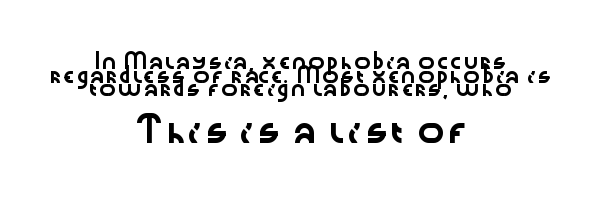
The image shows 23 px text type, upright; set centered, tight line spacing (0.98x), normal letter spacing, not underlined; the second (bottom) block is 1.64x larger.
